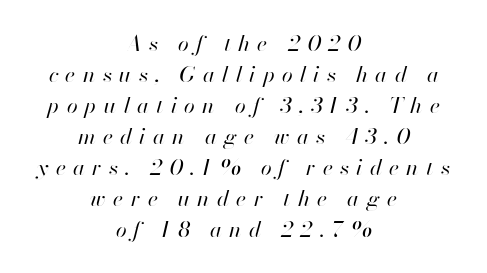
Q: Is the text bold? A: No.
Q: Is the text italic (slanted)? A: Yes, it leans right by about 13 degrees.
Q: Is the text underlined? A: No.
Q: How is the paragraph aligned? A: Centered.
Q: Is the spacing between letters normal or unusually wide? A: Unusually wide.
Q: Is the spacing between lines tight, normal or loose? A: Normal.
